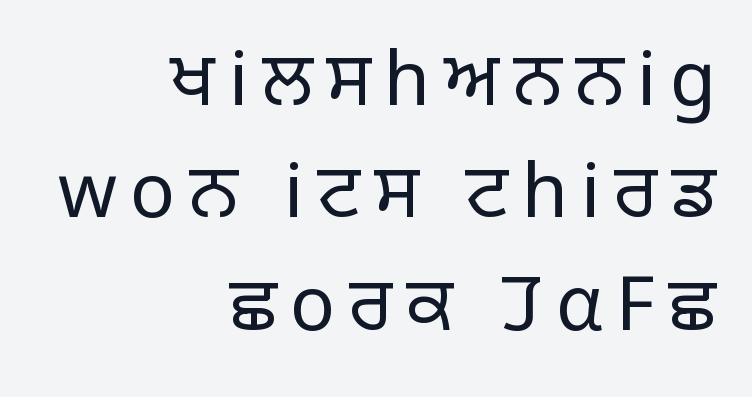
Q: Is the text bold? A: No.
Q: Is the text italic (slanted)? A: No, it is upright.
Q: Is the typeface a serif or a sans-serif typeface? A: Sans-serif.
Q: Is the text underlined? A: No.
Q: How is the paragraph aligned? A: Right-aligned.
Q: Is the spacing between lines tight, normal or loose? A: Normal.
Q: Width (condensed, normal, or wide)? A: Normal.
Q: Stroke contrast? A: Low.
Q: x-height? A: Large.
Q: Monospaced? A: No.
